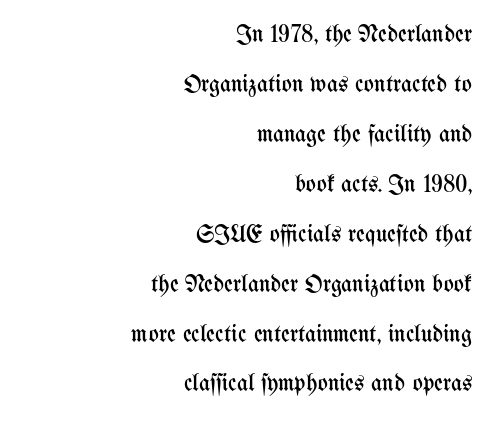
Q: Is the text bold? A: No.
Q: Is the text italic (slanted)? A: No, it is upright.
Q: Is the text underlined? A: No.
Q: How is the paragraph aligned? A: Right-aligned.
Q: Is the spacing between letters normal or unusually wide? A: Normal.
Q: Is the spacing between lines tight, normal or loose? A: Loose.
